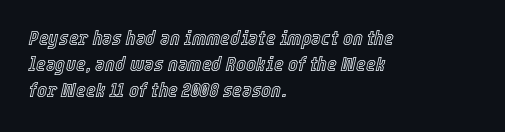
{"italic": "yes", "lean": "right", "slant_degrees": 12, "underline": "no", "align": "left", "line_spacing": "normal", "line_spacing_ratio": 1.25, "letter_spacing": "normal", "letter_spacing_em": 0.0, "glyph_px": 21}
